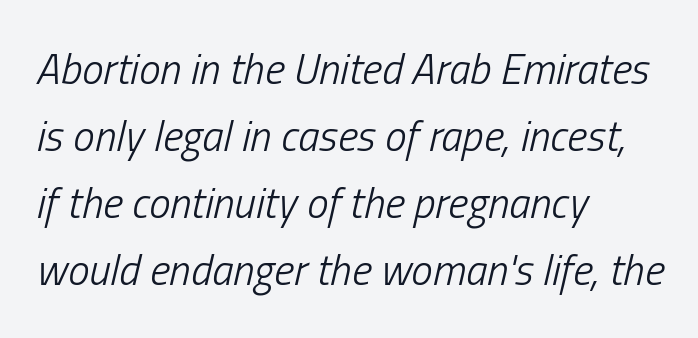
{"italic": "yes", "lean": "right", "slant_degrees": 13, "bold": "no", "weight": "light", "width": "condensed", "stroke_contrast": "low", "x_height": "medium", "monospaced": "no", "underline": "no", "align": "left", "line_spacing": "normal", "line_spacing_ratio": 1.56, "letter_spacing": "normal", "letter_spacing_em": 0.0, "glyph_px": 43}
